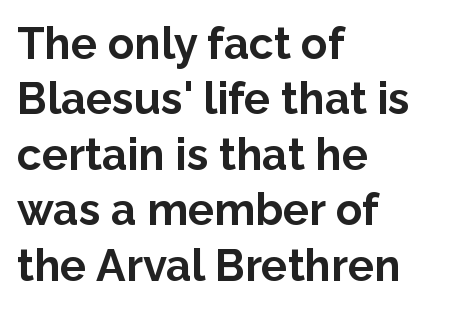
Rule under the text: the space is simply empty. Each glyph is drawn with heavy, bold strokes. Style check: upright. One-word summary of the alignment: left. The letters advance in unequal steps, a hallmark of proportional type.
